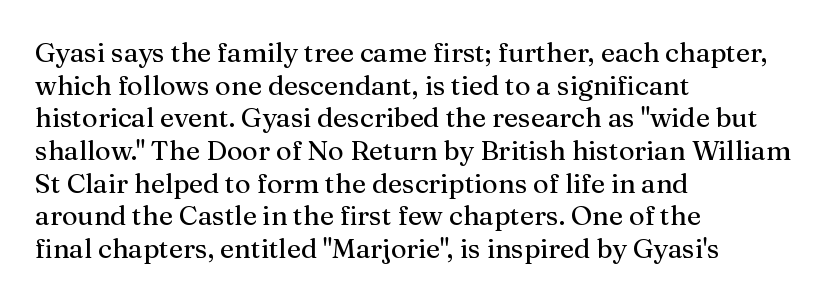
Words float on clear page, feet unadorned. Words appear dense and cohesive because spacing is normal. The lettering holds an erect, upright posture throughout. If you drew a ruler down the left edge, every line would touch it.
